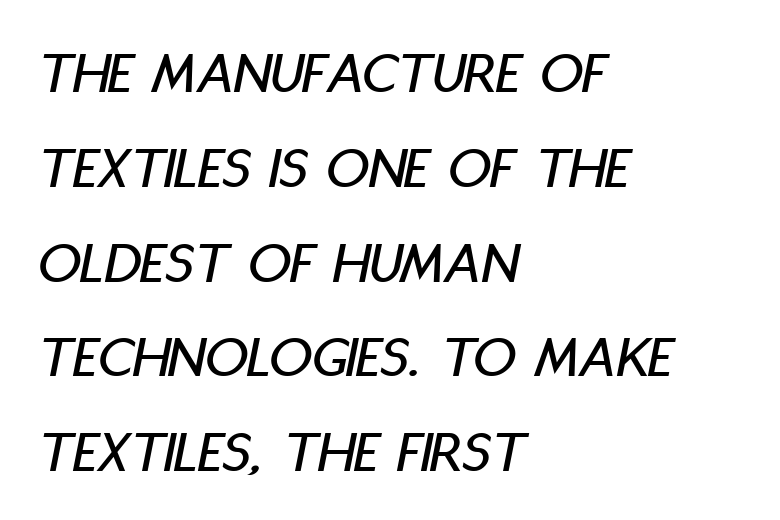
Q: Is the text italic (slanted)? A: Yes, it leans right by about 11 degrees.
Q: Is the text underlined? A: No.
Q: How is the paragraph aligned? A: Left-aligned.
Q: Is the spacing between letters normal or unusually wide? A: Normal.
Q: Is the spacing between lines tight, normal or loose? A: Normal.
Q: Width (condensed, normal, or wide)? A: Condensed.
Q: Stroke contrast? A: Low.
Q: x-height? A: Large.
Q: Monospaced? A: No.
